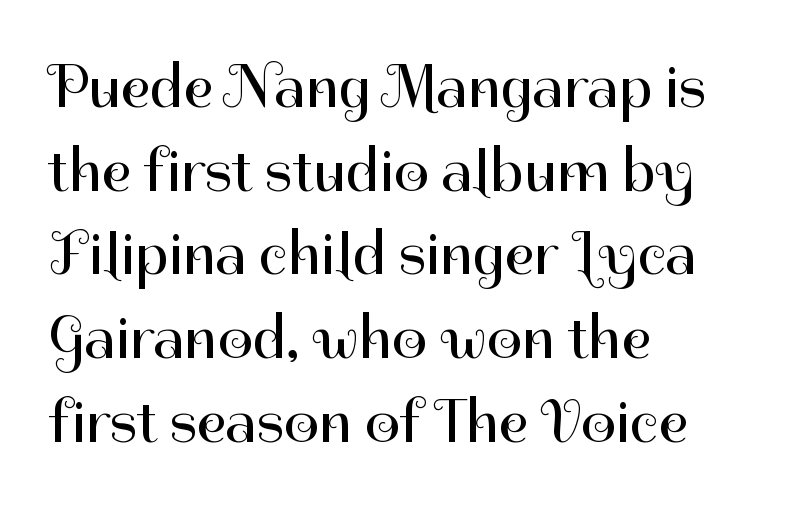
Where is the straight margin? On the left. A bare baseline throughout the passage. Vertical strokes here are truly vertical. Serif or sans? Sans — the stroke terminals are bare. The typeface has the unassuming heft of standard copy or less. The block of text has a typical density, with ordinary space between rows.
